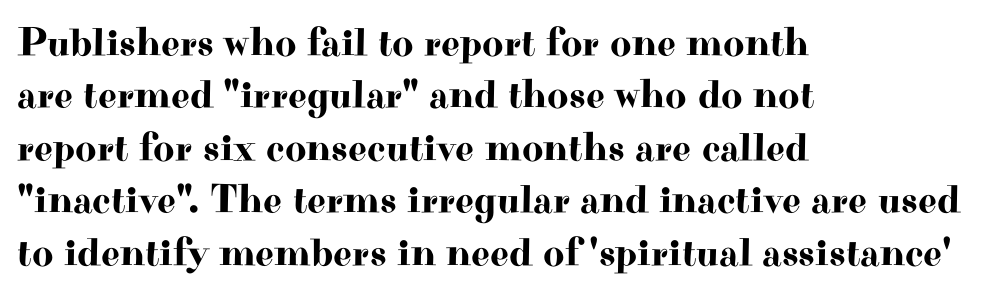
The image shows 41 px wide serif type, upright; set left-aligned, normal line spacing (1.28x), normal letter spacing, not underlined; high stroke contrast and a small x-height.
